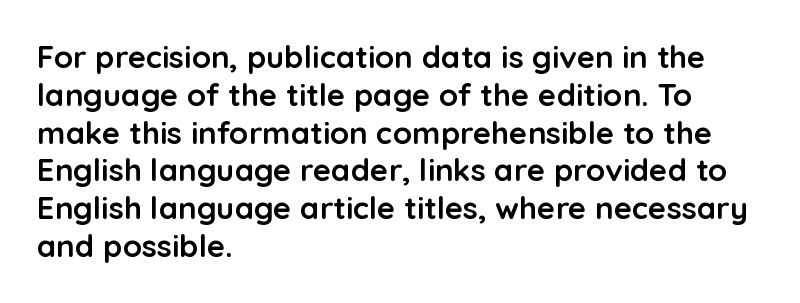
{"serif": "no", "italic": "no", "bold": "yes", "weight": "semibold", "width": "normal", "stroke_contrast": "low", "x_height": "medium", "monospaced": "no", "underline": "no", "align": "left", "line_spacing_ratio": 1.22, "letter_spacing": "normal", "letter_spacing_em": 0.0, "glyph_px": 31}
